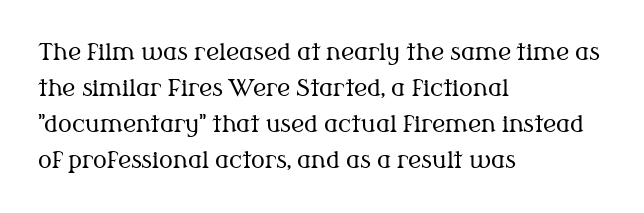
The foot of each line stays bare and open. It's the straight-up-and-down kind of type. The gaps between neighbouring characters are ordinary and unremarkable. A normal amount of white space separates one row of letters from the next. Typeset ragged right — the left edge is the straight one. Is the stroke heavy? The answer is a plain regular-or-lighter.
